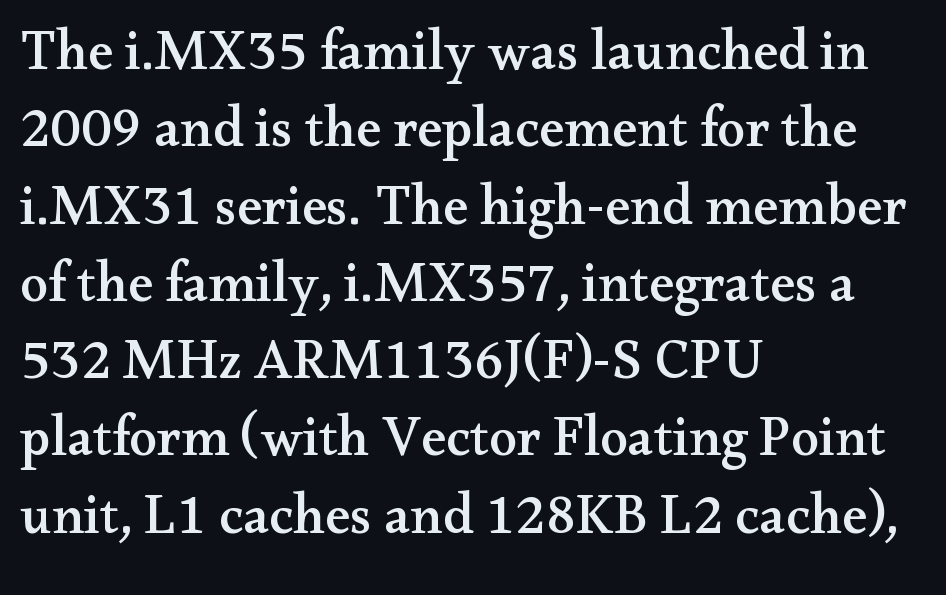
The image shows 56 px wide serif type, upright; set left-aligned, normal line spacing (1.38x), normal letter spacing, not underlined; medium stroke contrast and a small x-height.
